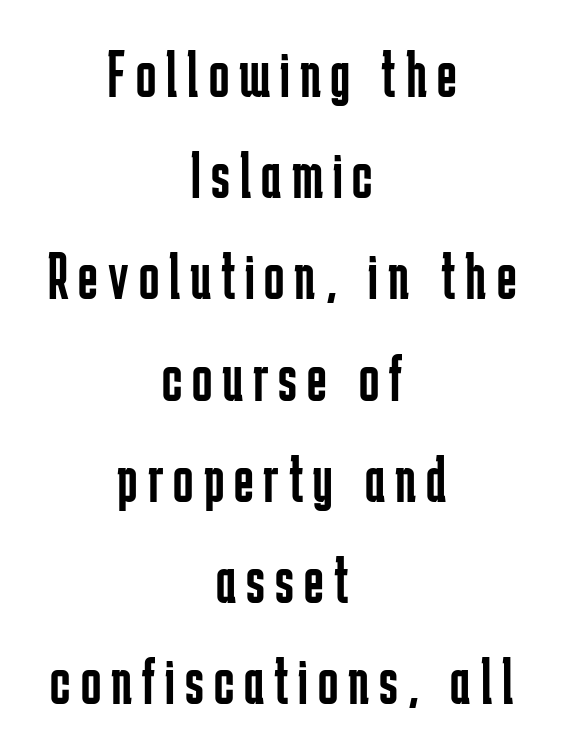
Vertical strokes here are truly vertical. Do the characters align in a grid? No, the font is proportional. Horizontal bands of white between lines are of average thickness. Decoration check: the copy has no underline. Serif or sans? Sans — the stroke terminals are bare.
